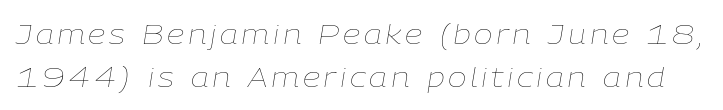
These lines are rendered in a variable-pitch font. Underline: absent. Is there much room between lines? A standard amount, neither cramped nor airy. Letters have the restrained weight of plain body copy at most. If you drew a line through each stem, it would be angled.
